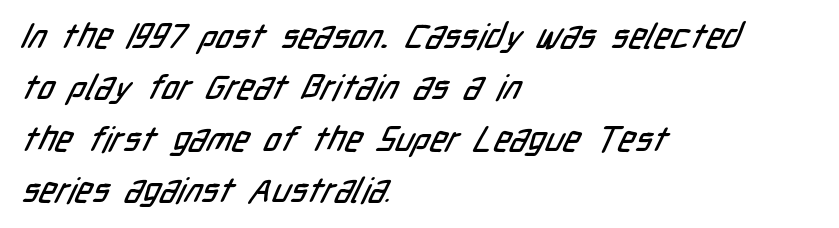
All the whitespace from short lines collects on the right. Leading: standard. A sans-serif font was chosen for this passage. This sample uses plain, unmodified letter spacing.
